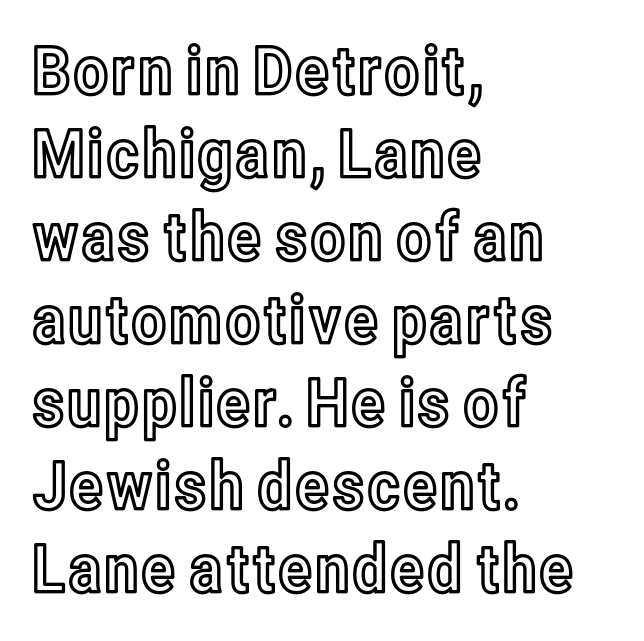
The letters stand upright; this is a roman face. Inter-character spacing is left at the font's built-in metrics. Think of a printed novel: that variable character pitch is what you see here. The string is rendered with underlining switched off. One-word summary of the alignment: left.
